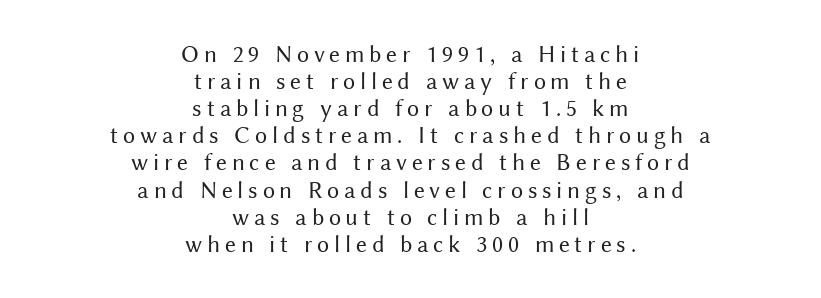
{"italic": "no", "bold": "no", "underline": "no", "align": "center", "line_spacing": "tight", "line_spacing_ratio": 1.13, "letter_spacing": "wide", "letter_spacing_em": 0.2, "glyph_px": 24}
